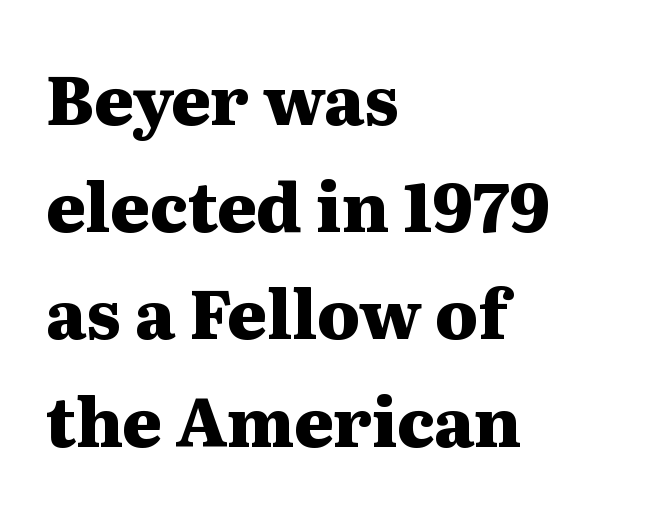
The image shows 67 px heavy, wide serif type, upright; set left-aligned, normal line spacing (1.6x), normal letter spacing, not underlined; medium stroke contrast and a medium x-height.
